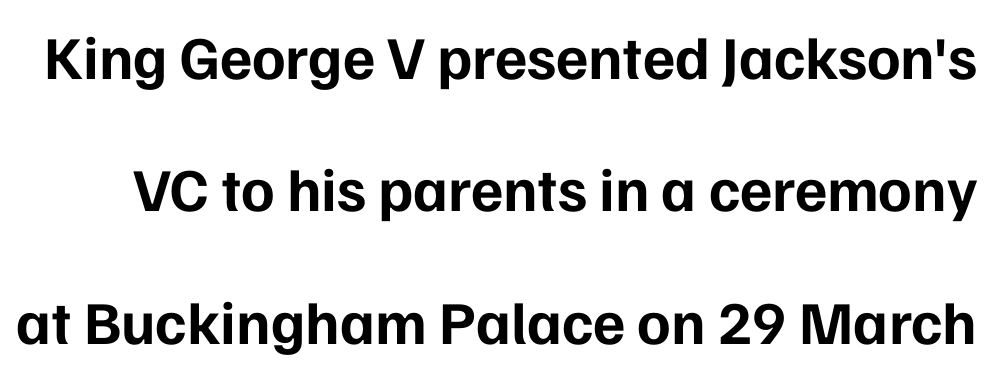
{"serif": "no", "italic": "no", "bold": "yes", "weight": "bold", "width": "normal", "stroke_contrast": "low", "x_height": "medium", "monospaced": "no", "underline": "no", "line_spacing": "loose", "line_spacing_ratio": 2.17, "letter_spacing": "normal", "letter_spacing_em": 0.0, "glyph_px": 61}
